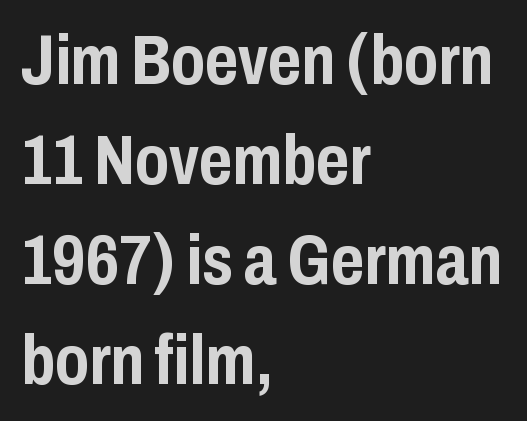
{"serif": "no", "italic": "no", "bold": "yes", "weight": "semibold", "width": "condensed", "stroke_contrast": "low", "x_height": "medium", "monospaced": "no", "underline": "no", "align": "left", "line_spacing": "normal", "line_spacing_ratio": 1.41, "letter_spacing": "normal", "letter_spacing_em": 0.0, "glyph_px": 71}
